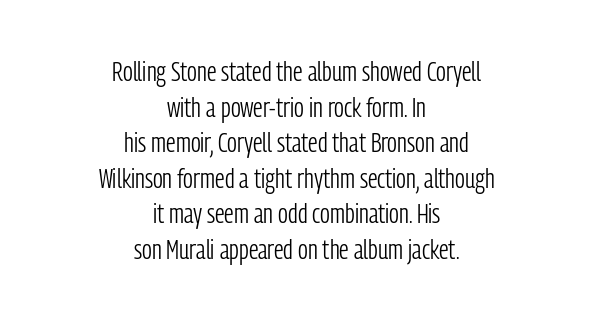
{"serif": "no", "italic": "no", "bold": "no", "weight": "light", "width": "condensed", "stroke_contrast": "low", "x_height": "medium", "monospaced": "no", "underline": "no", "align": "center", "line_spacing": "normal", "line_spacing_ratio": 1.27, "letter_spacing": "normal", "letter_spacing_em": 0.0, "glyph_px": 28}
